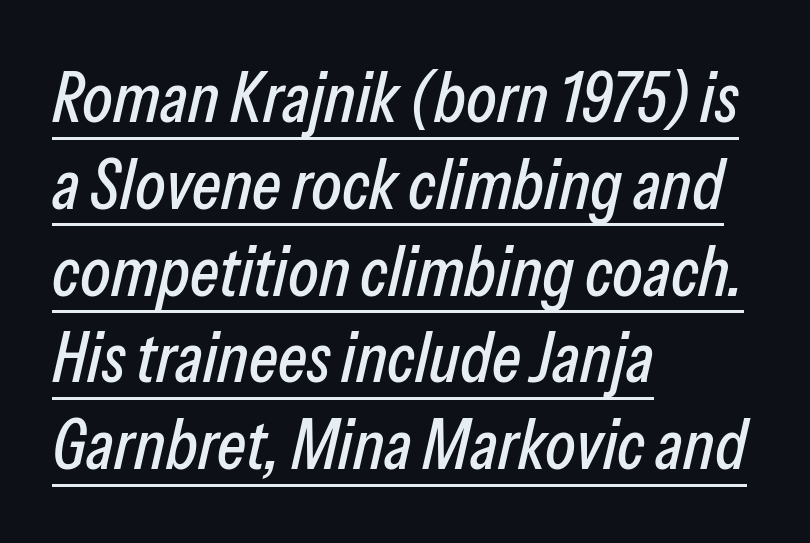
{"italic": "yes", "lean": "right", "slant_degrees": 13, "width": "condensed", "stroke_contrast": "low", "x_height": "medium", "monospaced": "no", "underline": "yes", "align": "left", "line_spacing_ratio": 1.24, "letter_spacing": "normal", "letter_spacing_em": 0.0, "glyph_px": 70}
